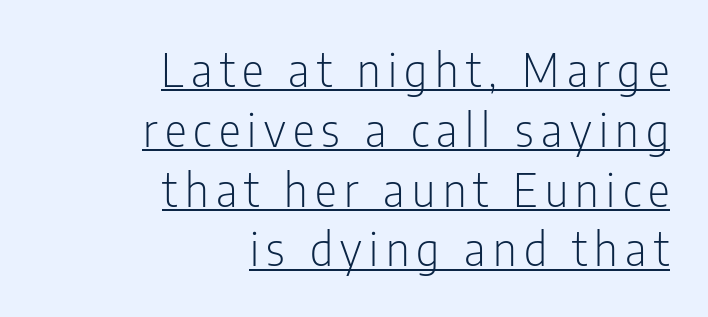
Q: Is the text bold? A: No.
Q: Is the text italic (slanted)? A: No, it is upright.
Q: Is the typeface a serif or a sans-serif typeface? A: Sans-serif.
Q: Is the text underlined? A: Yes.
Q: How is the paragraph aligned? A: Right-aligned.
Q: Is the spacing between lines tight, normal or loose? A: Normal.
Q: Width (condensed, normal, or wide)? A: Condensed.
Q: Stroke contrast? A: Low.
Q: x-height? A: Medium.
Q: Monospaced? A: No.
